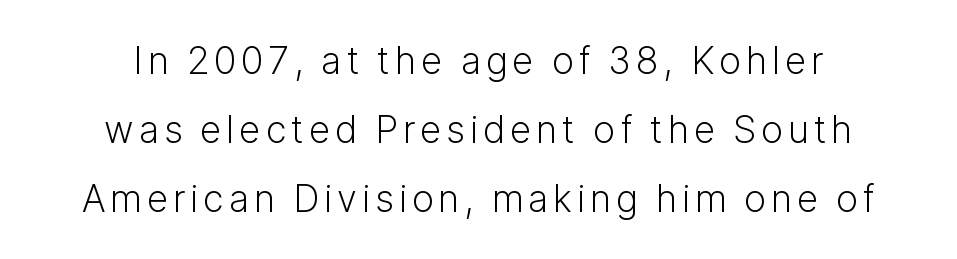
{"serif": "no", "italic": "no", "bold": "no", "weight": "light", "width": "normal", "stroke_contrast": "low", "x_height": "medium", "monospaced": "no", "underline": "no", "line_spacing_ratio": 1.87, "glyph_px": 37}
